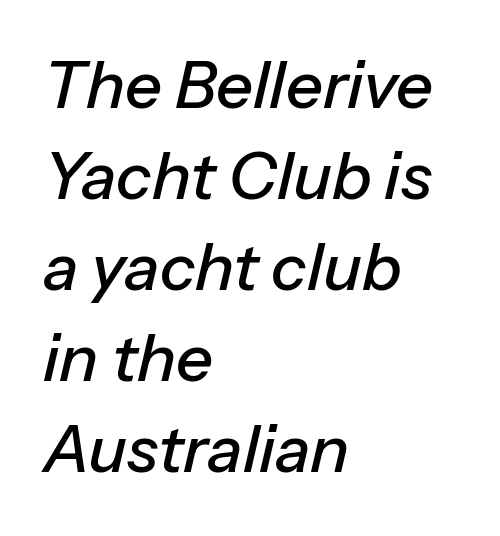
Q: Is the text italic (slanted)? A: Yes, it leans right by about 13 degrees.
Q: Is the text underlined? A: No.
Q: How is the paragraph aligned? A: Left-aligned.
Q: Is the spacing between letters normal or unusually wide? A: Normal.
Q: Is the spacing between lines tight, normal or loose? A: Normal.
Q: Width (condensed, normal, or wide)? A: Normal.
Q: Stroke contrast? A: Low.
Q: x-height? A: Medium.
Q: Monospaced? A: No.
